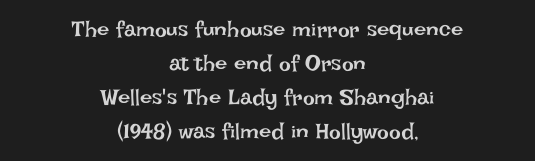
Q: Is the text bold? A: No.
Q: Is the text italic (slanted)? A: No, it is upright.
Q: Is the text underlined? A: No.
Q: How is the paragraph aligned? A: Centered.
Q: Is the spacing between letters normal or unusually wide? A: Normal.
Q: Is the spacing between lines tight, normal or loose? A: Normal.
